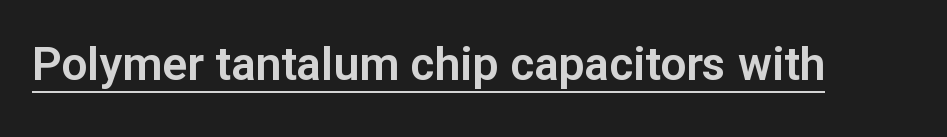
Q: Is the text italic (slanted)? A: No, it is upright.
Q: Is the typeface a serif or a sans-serif typeface? A: Sans-serif.
Q: Is the text underlined? A: Yes.
Q: Is the spacing between letters normal or unusually wide? A: Normal.
Q: Width (condensed, normal, or wide)? A: Normal.
Q: Stroke contrast? A: Low.
Q: x-height? A: Medium.
Q: Monospaced? A: No.
